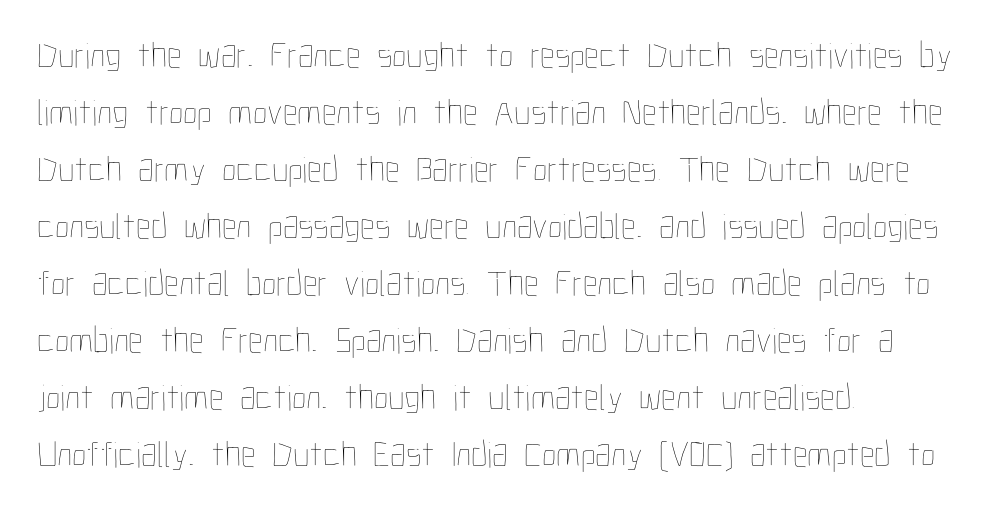
Q: Is the text bold? A: No.
Q: Is the text italic (slanted)? A: No, it is upright.
Q: Is the text underlined? A: No.
Q: How is the paragraph aligned? A: Left-aligned.
Q: Is the spacing between letters normal or unusually wide? A: Normal.
Q: Is the spacing between lines tight, normal or loose? A: Normal.
Q: Width (condensed, normal, or wide)? A: Condensed.
Q: Stroke contrast? A: Low.
Q: x-height? A: Medium.
Q: Monospaced? A: No.
